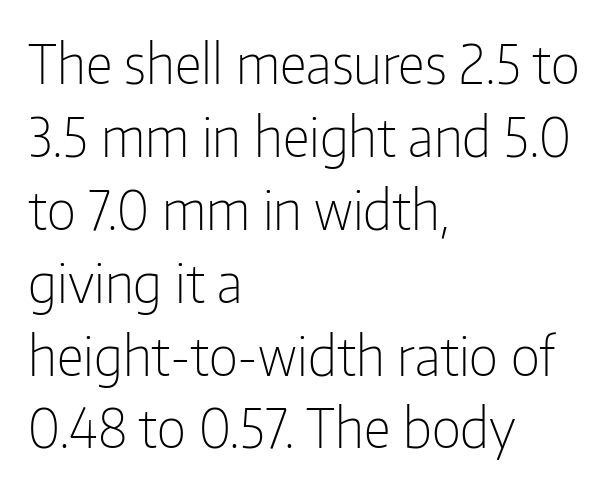
{"serif": "no", "italic": "no", "bold": "no", "weight": "light", "width": "condensed", "stroke_contrast": "low", "x_height": "medium", "monospaced": "no", "underline": "no", "align": "left", "line_spacing": "normal", "line_spacing_ratio": 1.35, "letter_spacing": "normal", "letter_spacing_em": 0.0, "glyph_px": 54}
